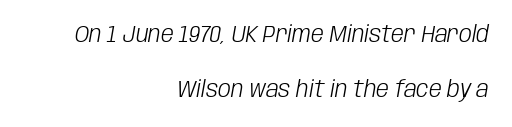
{"italic": "yes", "lean": "right", "slant_degrees": 10, "bold": "no", "underline": "no", "align": "right", "line_spacing": "loose", "line_spacing_ratio": 2.41, "letter_spacing": "normal", "letter_spacing_em": 0.0, "glyph_px": 23}
